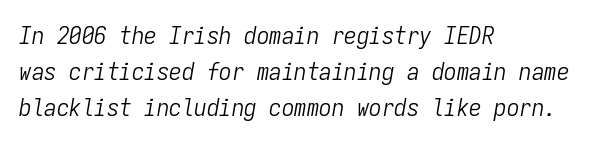
The image shows 25 px text type, italic (leaning right); set left-aligned, normal line spacing (1.45x), normal letter spacing, not underlined.
